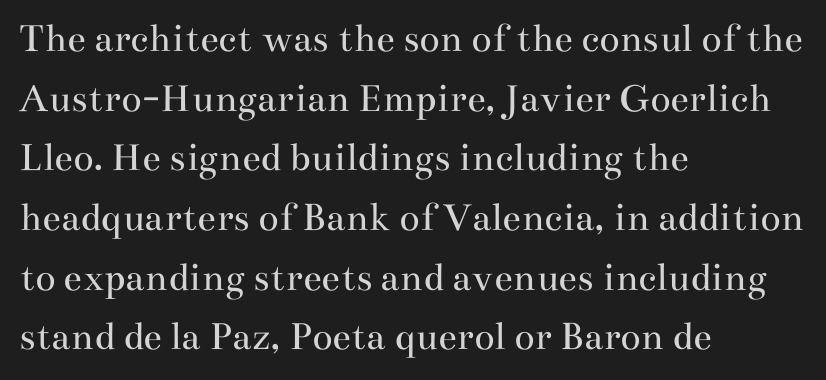
The image shows 42 px regular-weight, wide serif type, upright; set left-aligned, normal line spacing (1.42x), normal letter spacing, not underlined; medium stroke contrast and a small x-height.
